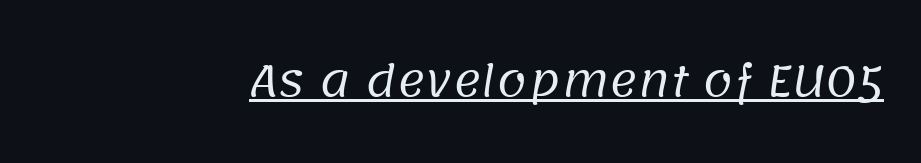
The designer went with a sans here, leaving each stem footless. The words here are underlined. Note the varied advance widths — an 'i' is clearly narrower than an 'm'. Each stroke keeps to a modest, everyday thickness or less.
